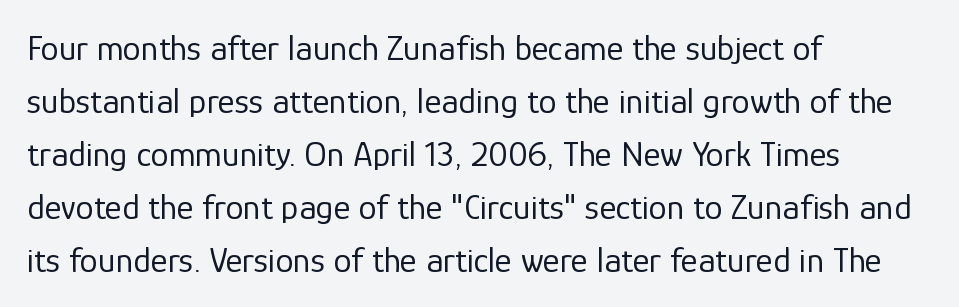
The image shows 36 px regular-weight sans-serif type, upright; set left-aligned, normal line spacing (1.47x), normal letter spacing, not underlined; low stroke contrast and a medium x-height.
